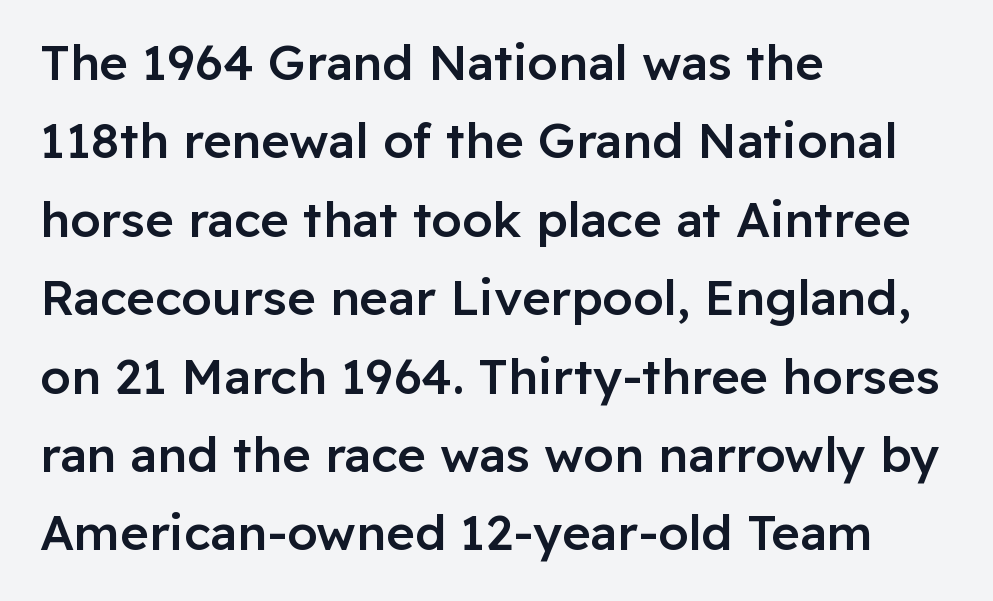
{"serif": "no", "italic": "no", "bold": "semi", "weight": "semibold", "width": "normal", "stroke_contrast": "low", "x_height": "medium", "monospaced": "no", "underline": "no", "align": "left", "line_spacing": "normal", "line_spacing_ratio": 1.6, "letter_spacing": "normal", "letter_spacing_em": 0.0, "glyph_px": 49}
